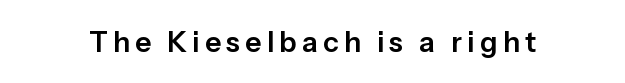
{"serif": "no", "italic": "no", "width": "normal", "stroke_contrast": "low", "x_height": "medium", "monospaced": "no", "underline": "no", "glyph_px": 28}
